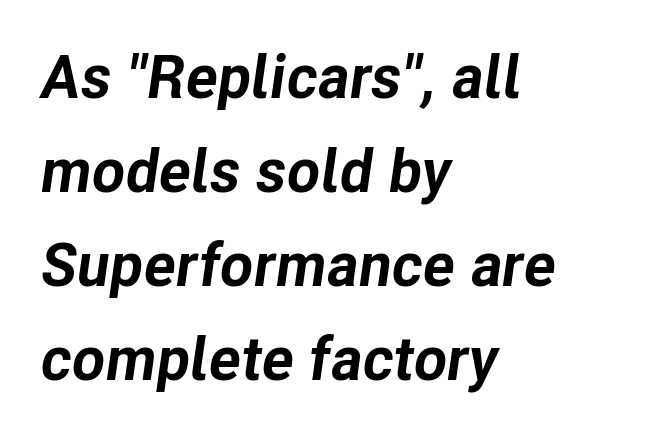
{"italic": "yes", "lean": "right", "slant_degrees": 8, "bold": "yes", "weight": "bold", "width": "normal", "stroke_contrast": "low", "x_height": "medium", "monospaced": "no", "underline": "no", "align": "left", "line_spacing": "normal", "line_spacing_ratio": 1.54, "letter_spacing": "normal", "letter_spacing_em": 0.0, "glyph_px": 61}
